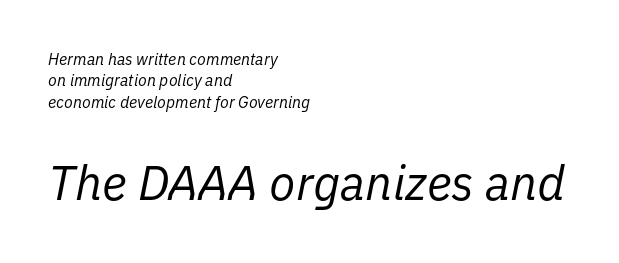
Character widths vary here, with narrow letters taking less room than wide ones. This block has exactly the height ordinary leading produces. No word sits above an underline. The characters are drawn with everyday or finer stroke widths. Bigger letters appear in the bottom chunk; the top chunk is reduced.
